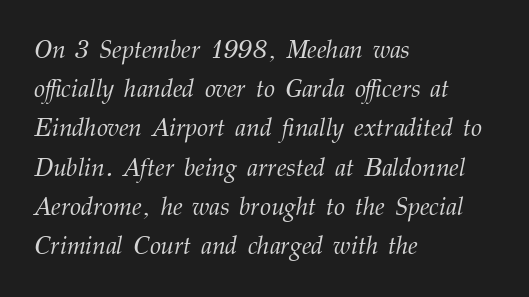
The font is comparable to plain body text, perhaps lighter. Characters follow at the spacing the type designer built in. The glyphs look as if they've been sheared to an angle. The leading is moderate, giving the passage an even texture. Type without underlining.
